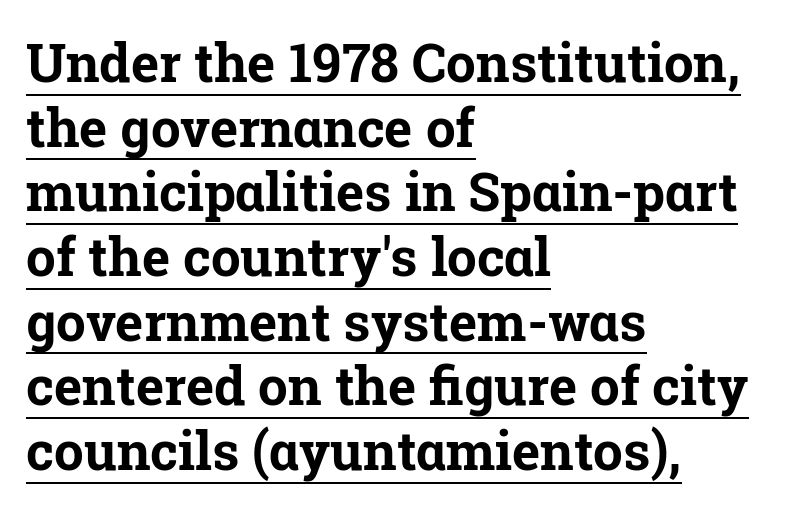
Q: Is the text bold? A: Yes.
Q: Is the text italic (slanted)? A: No, it is upright.
Q: Is the typeface a serif or a sans-serif typeface? A: Serif.
Q: Is the text underlined? A: Yes.
Q: How is the paragraph aligned? A: Left-aligned.
Q: Is the spacing between letters normal or unusually wide? A: Normal.
Q: Width (condensed, normal, or wide)? A: Normal.
Q: Stroke contrast? A: Low.
Q: x-height? A: Medium.
Q: Monospaced? A: No.
